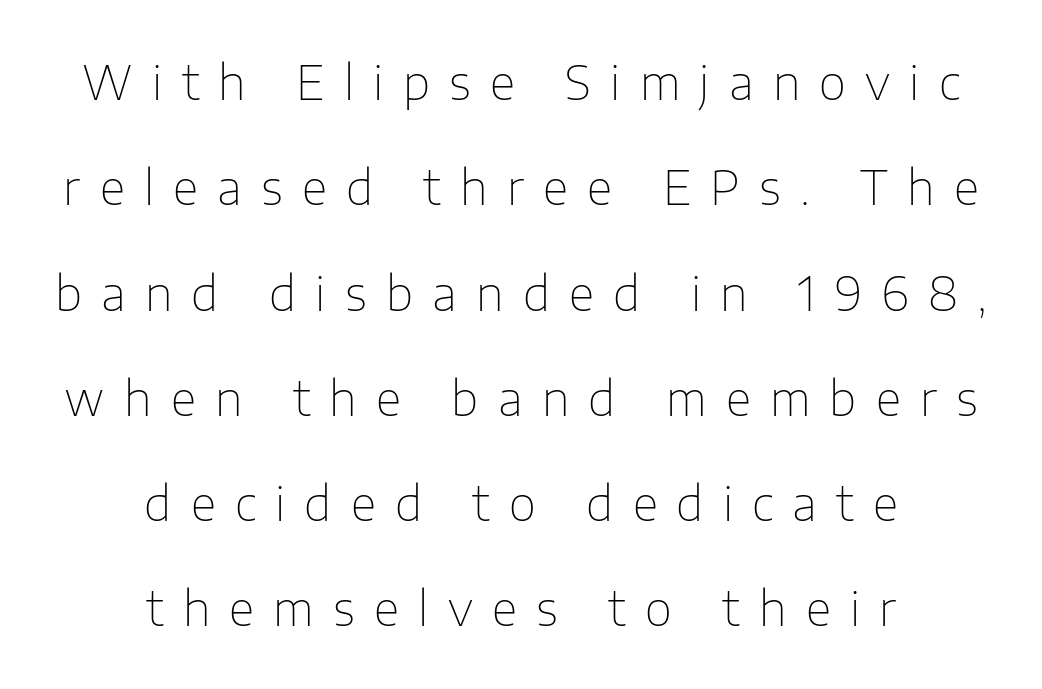
{"serif": "no", "italic": "no", "bold": "no", "weight": "thin", "width": "normal", "stroke_contrast": "low", "x_height": "medium", "monospaced": "no", "underline": "no", "align": "center", "line_spacing": "loose", "line_spacing_ratio": 2.24, "letter_spacing": "wide", "letter_spacing_em": 0.41, "glyph_px": 47}
